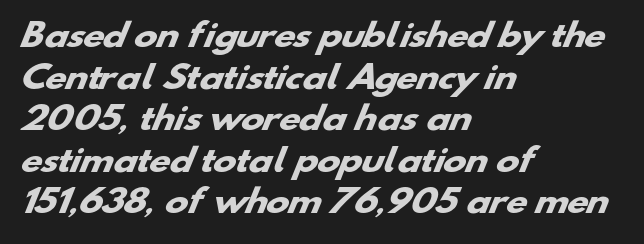
Q: Is the text bold? A: Yes.
Q: Is the typeface a serif or a sans-serif typeface? A: Sans-serif.
Q: Is the text underlined? A: No.
Q: How is the paragraph aligned? A: Left-aligned.
Q: Is the spacing between letters normal or unusually wide? A: Normal.
Q: Is the spacing between lines tight, normal or loose? A: Normal.
Q: Width (condensed, normal, or wide)? A: Wide.
Q: Stroke contrast? A: Low.
Q: x-height? A: Small.
Q: Monospaced? A: No.
